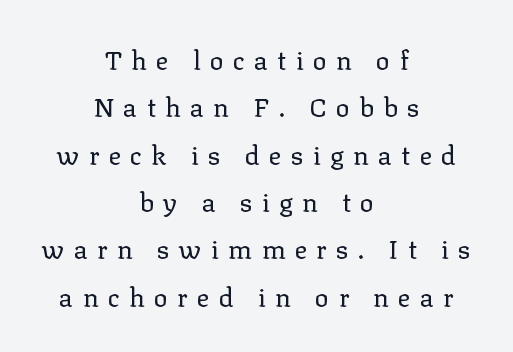
The image shows 26 px text type, upright; set centered, line spacing 1.82x, unusually wide letter spacing (+0.36 em), not underlined.
